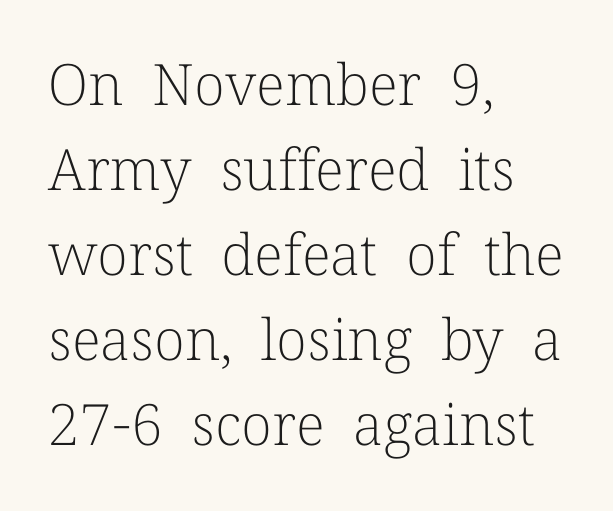
The image shows 57 px light serif type, upright; set left-aligned, normal line spacing (1.49x), normal letter spacing, not underlined; low stroke contrast and a medium x-height.
